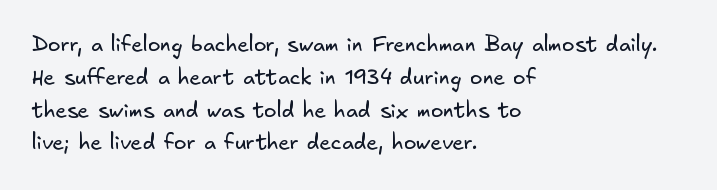
{"bold": "no", "underline": "no", "align": "left", "line_spacing": "normal", "line_spacing_ratio": 1.56, "letter_spacing": "normal", "letter_spacing_em": 0.0, "glyph_px": 21}
